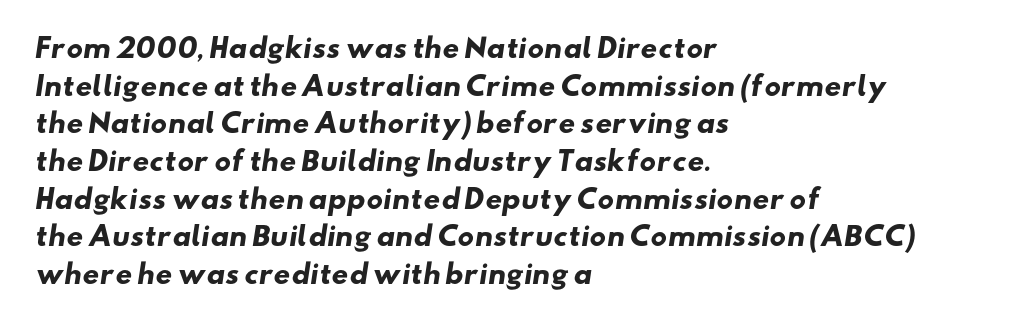
{"bold": "yes", "underline": "no", "align": "left", "line_spacing": "normal", "line_spacing_ratio": 1.45, "letter_spacing": "normal", "letter_spacing_em": 0.0, "glyph_px": 26}
